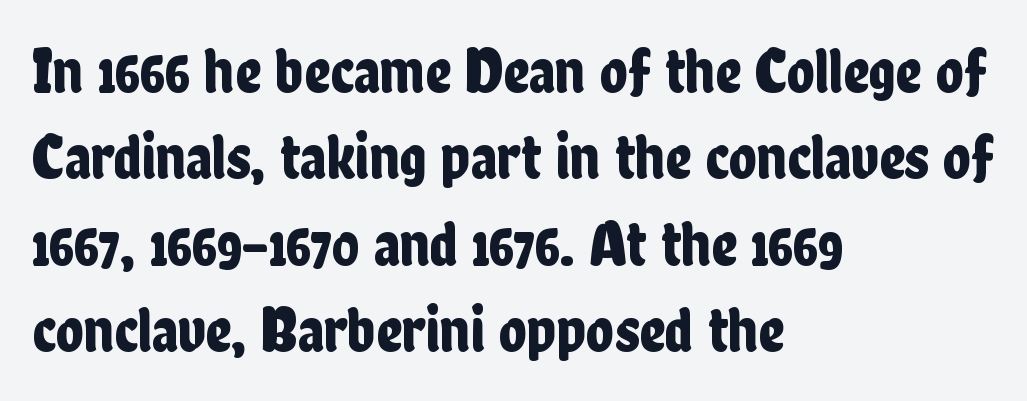
The font family rendered here belongs to the sans-serif group. Each word holds together tightly as a unit, with standard inter-letter gaps. The passage shown is typed in a proportional face where columns would drift. Compared with typical paragraphs, the rows here are spaced about the same.
